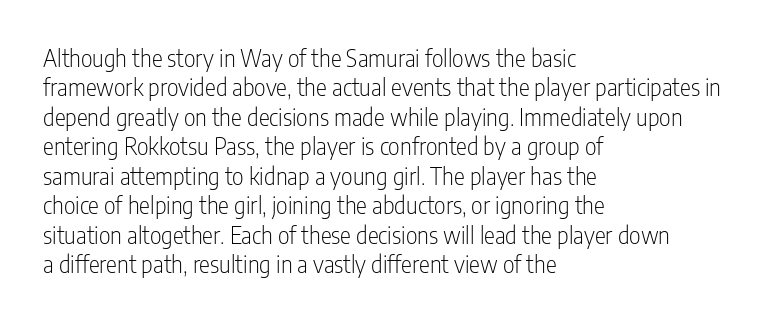
The image shows 23 px text type, upright; set left-aligned, normal line spacing (1.28x), normal letter spacing, not underlined.
